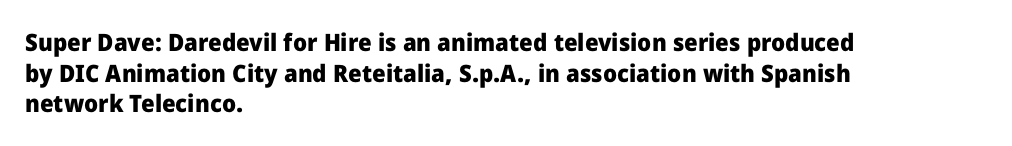
{"italic": "no", "bold": "yes", "underline": "no", "align": "left", "line_spacing": "normal", "line_spacing_ratio": 1.28, "letter_spacing": "normal", "letter_spacing_em": 0.0, "glyph_px": 24}
